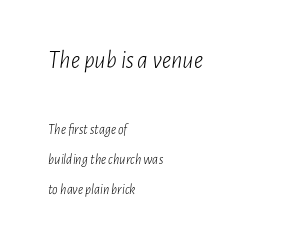
Character size in the leading block exceeds that of the trailing block. Weight: not bold — regular or lighter. Successive baselines arrive slowly, with a big drop between each. Left-aligned paragraph, ragged on the right.
